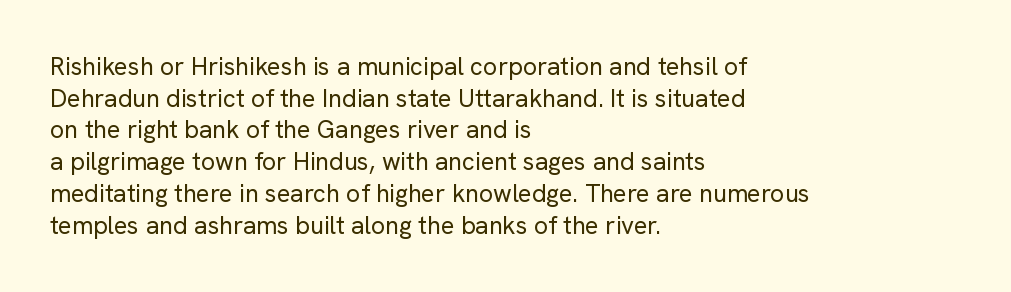
Q: Is the text bold? A: No.
Q: Is the text italic (slanted)? A: No, it is upright.
Q: Is the text underlined? A: No.
Q: How is the paragraph aligned? A: Left-aligned.
Q: Is the spacing between letters normal or unusually wide? A: Normal.
Q: Is the spacing between lines tight, normal or loose? A: Normal.
